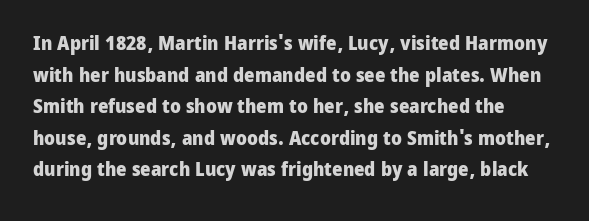
The image shows 20 px bold type, upright; set normal line spacing (1.58x), normal letter spacing, not underlined.
